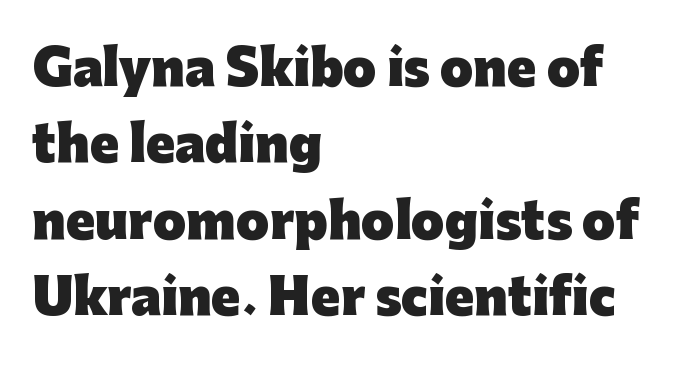
The image shows 48 px heavy sans-serif type, upright; set left-aligned, normal line spacing (1.59x), normal letter spacing, not underlined; low stroke contrast and a medium x-height.
